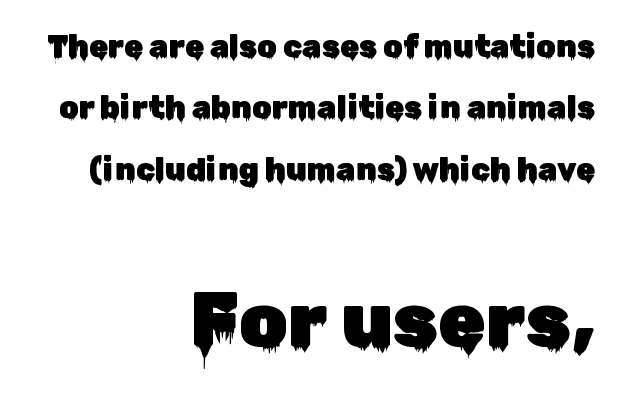
The image shows 77 px sans-serif type, upright; set right-aligned, loose line spacing (1.98x), normal letter spacing, not underlined; the second (bottom) block is 2.48x larger; low stroke contrast and a medium x-height.
